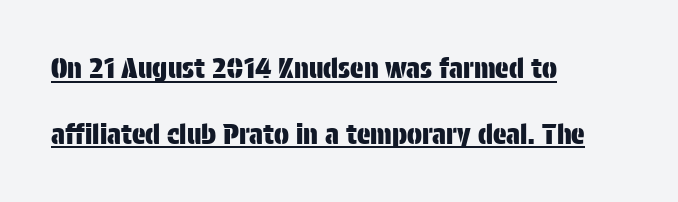
{"serif": "no", "italic": "no", "width": "condensed", "stroke_contrast": "low", "x_height": "large", "monospaced": "no", "underline": "yes", "align": "left", "line_spacing": "loose", "line_spacing_ratio": 2.35, "letter_spacing": "normal", "letter_spacing_em": 0.0, "glyph_px": 28}
